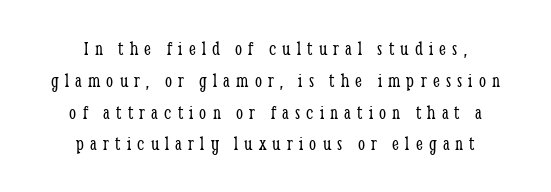
Notice how the stems are strictly vertical — no italics here. Nobody drew a line under any word here. Evenly set lines give the paragraph a standard silhouette. A light-to-regular cut is what we see here. The rendering positions every line midway between the sides. This rendering widens character spacing well past its baseline value.
